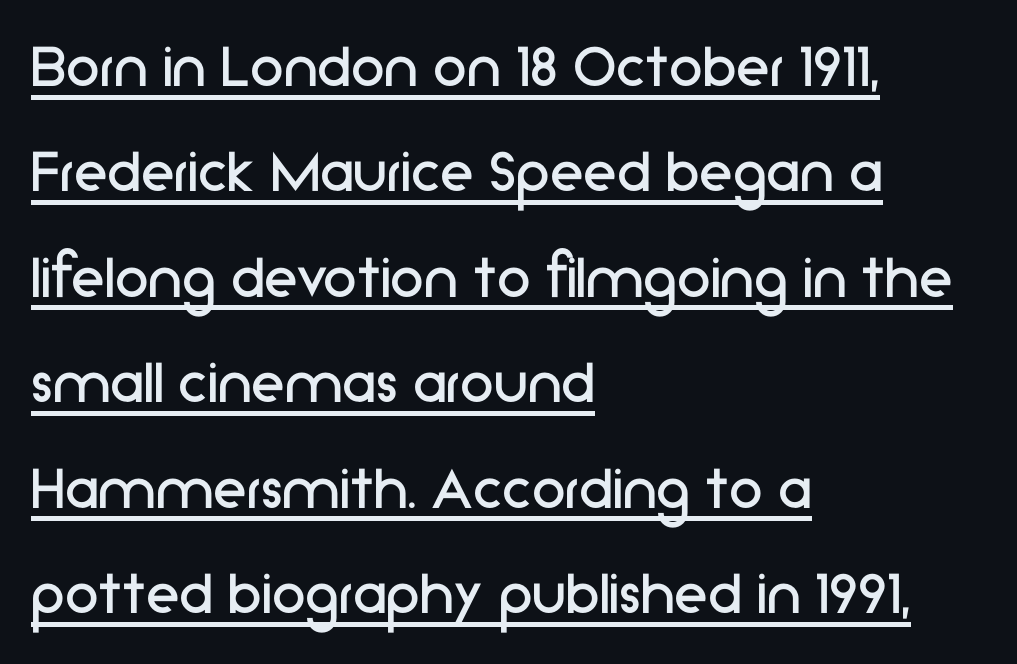
The image shows 68 px regular-weight sans-serif type, upright; set left-aligned, normal line spacing (1.55x), normal letter spacing, underlined; low stroke contrast and a medium x-height.
